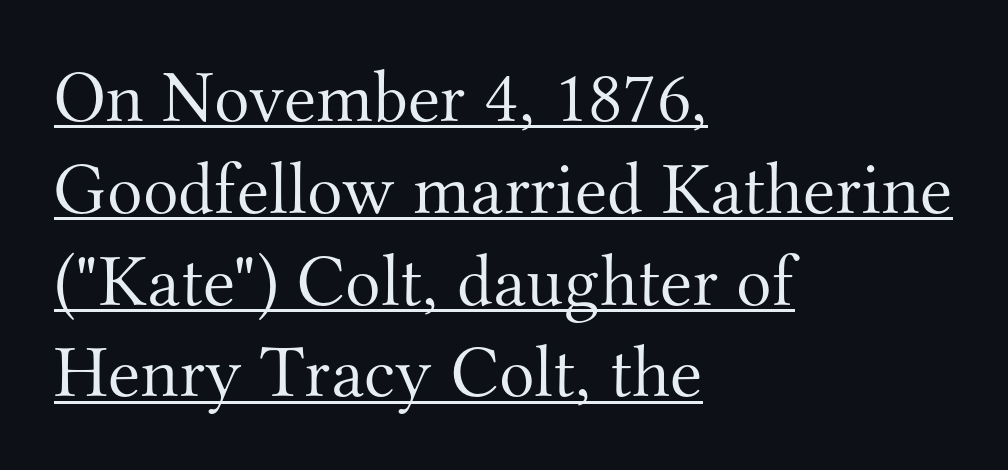
Ordinary non-slanted type is in use. Heaviness? Minimal to ordinary, like unemphasized prose. In terms of letterform style, serifs are clearly present. If you drew a ruler down the left edge, every line would touch it. Underlining? Definitely there.
